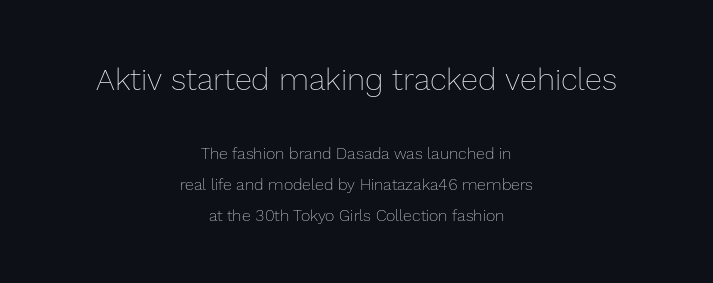
The image shows 31 px thin type, upright; set centered, loose line spacing (1.96x), normal letter spacing, not underlined; the first (top) block is 1.94x larger; a medium x-height.
